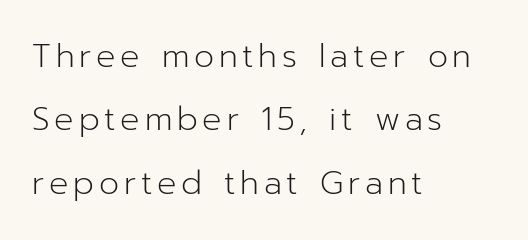
In terms of letterform style, serifs are entirely absent. Note the varied advance widths — an 'i' is clearly narrower than an 'm'. These lines stand farther apart than default settings would place them. Do the letters lean? They stand straight. Ink coverage per letter is moderate at most. The space beneath each line is pristine and unruled.
